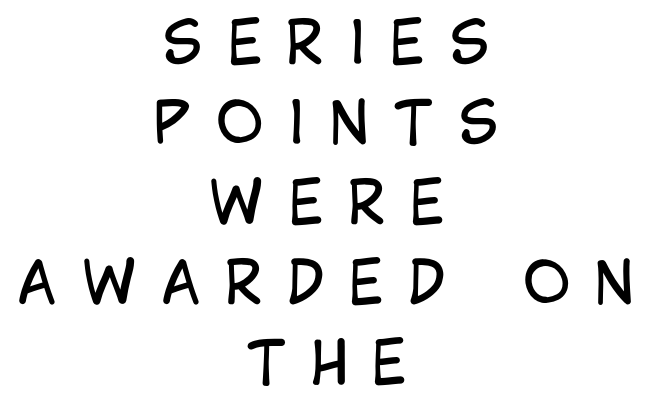
Q: Is the text bold? A: No.
Q: Is the text italic (slanted)? A: No, it is upright.
Q: Is the typeface a serif or a sans-serif typeface? A: Sans-serif.
Q: Is the text underlined? A: No.
Q: How is the paragraph aligned? A: Centered.
Q: Is the spacing between letters normal or unusually wide? A: Unusually wide.
Q: Is the spacing between lines tight, normal or loose? A: Normal.
Q: Width (condensed, normal, or wide)? A: Condensed.
Q: Stroke contrast? A: Low.
Q: x-height? A: Large.
Q: Monospaced? A: No.
